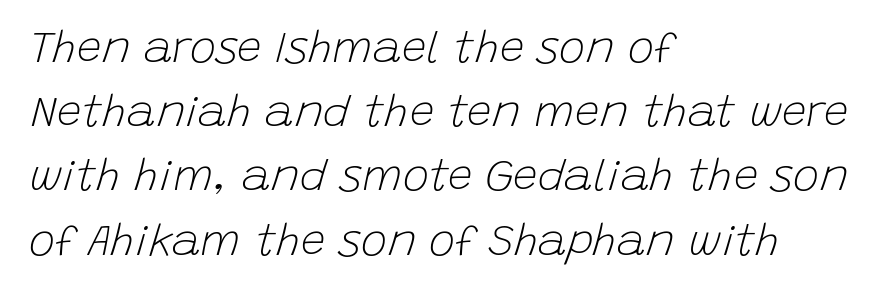
The image shows 44 px light type, italic (leaning right); set left-aligned, normal line spacing (1.46x), normal letter spacing, not underlined; low stroke contrast and a large x-height.
